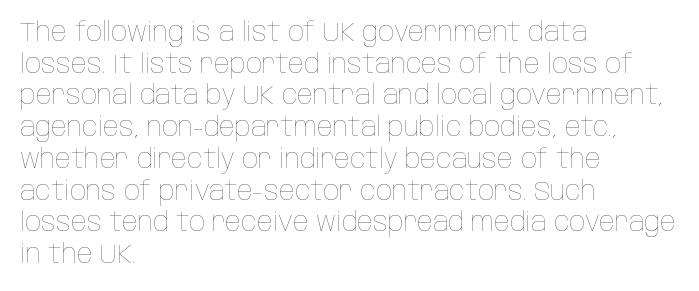
Nope, not italic — everything's standing straight. The font is comparable to plain body text, perhaps lighter. Inter-character spacing is left at the font's built-in metrics. The zone under the glyphs is completely vacant. These lines are set flush left with a ragged right edge.
